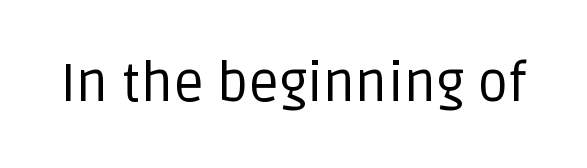
{"serif": "no", "italic": "no", "bold": "no", "weight": "regular", "width": "normal", "stroke_contrast": "low", "x_height": "large", "monospaced": "no", "underline": "no", "letter_spacing": "normal", "letter_spacing_em": 0.0, "glyph_px": 54}
